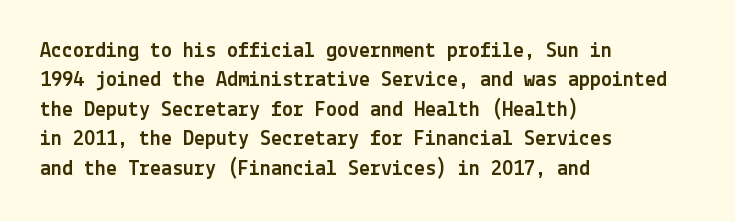
Q: Is the text italic (slanted)? A: No, it is upright.
Q: Is the text underlined? A: No.
Q: How is the paragraph aligned? A: Left-aligned.
Q: Is the spacing between letters normal or unusually wide? A: Normal.
Q: Is the spacing between lines tight, normal or loose? A: Normal.
